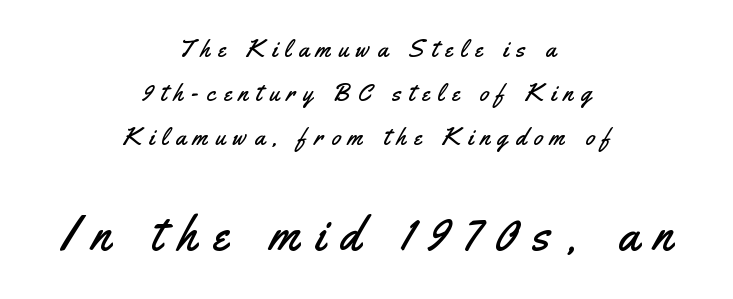
Q: Is the text italic (slanted)? A: Yes.
Q: Is the typeface a serif or a sans-serif typeface? A: Sans-serif.
Q: Is the text underlined? A: No.
Q: How is the paragraph aligned? A: Centered.
Q: Is the spacing between letters normal or unusually wide? A: Unusually wide.
Q: Which block of text is set in a larger size, the first (top) or the second (bottom)? A: The second (bottom) one.
Q: Width (condensed, normal, or wide)? A: Condensed.
Q: Stroke contrast? A: Medium.
Q: x-height? A: Small.
Q: Monospaced? A: No.
